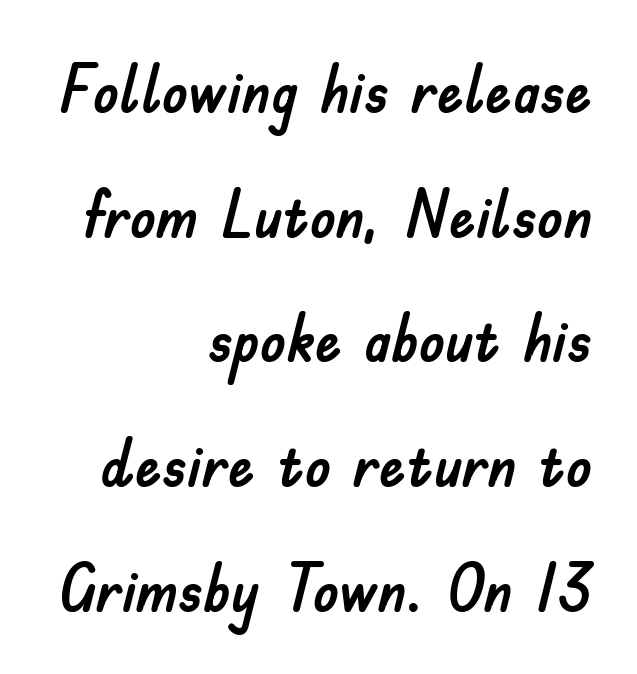
{"serif": "no", "width": "normal", "stroke_contrast": "low", "x_height": "small", "monospaced": "no", "underline": "no", "align": "right", "line_spacing_ratio": 1.89, "letter_spacing": "normal", "letter_spacing_em": 0.0, "glyph_px": 66}
